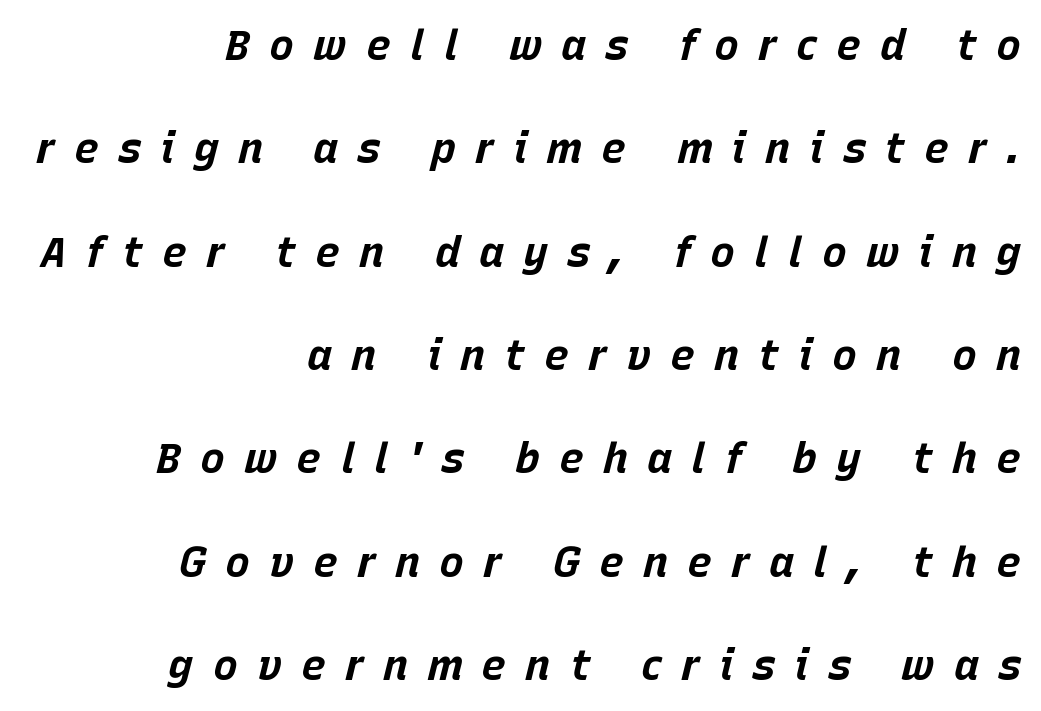
{"italic": "yes", "lean": "right", "slant_degrees": 15, "bold": "yes", "weight": "bold", "width": "normal", "stroke_contrast": "low", "x_height": "large", "monospaced": "no", "underline": "no", "align": "right", "line_spacing": "loose", "line_spacing_ratio": 2.46, "letter_spacing": "wide", "letter_spacing_em": 0.45, "glyph_px": 42}
